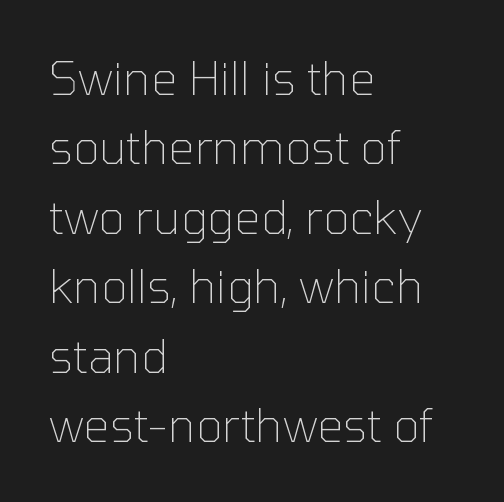
Each letter keeps its own natural width here, so spacing adapts to shape. Vertical spacing — default. The gap between lines stays unmarked. Observe the ordinary spacing: letters are neighbours, not strangers. Reading down the block, your eye returns to a fixed left position each line. The lettering stays uniformly vertical, giving the passage a roman look.
